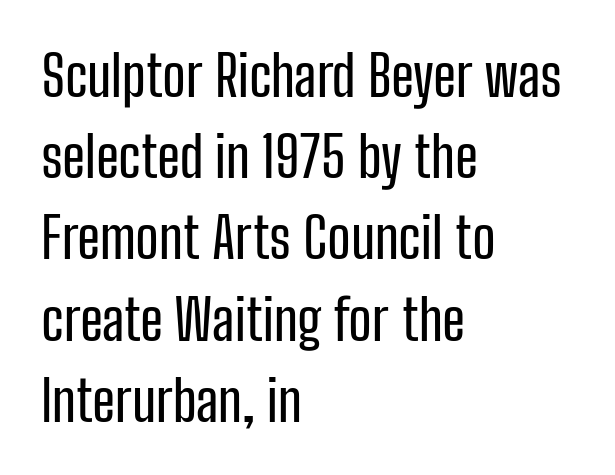
The image shows 56 px condensed sans-serif type, upright; set left-aligned, normal line spacing (1.45x), normal letter spacing, not underlined; low stroke contrast and a medium x-height.
